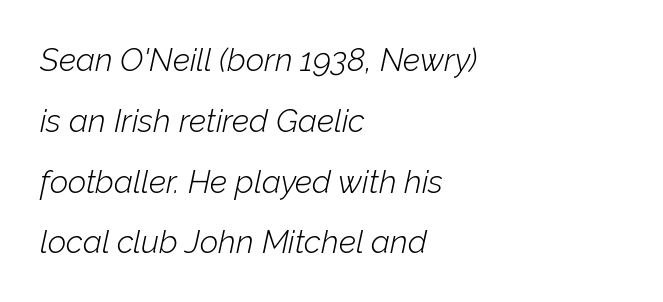
The image shows 32 px light type, italic (leaning right); set left-aligned, loose line spacing (1.9x), normal letter spacing, not underlined; low stroke contrast and a medium x-height.
